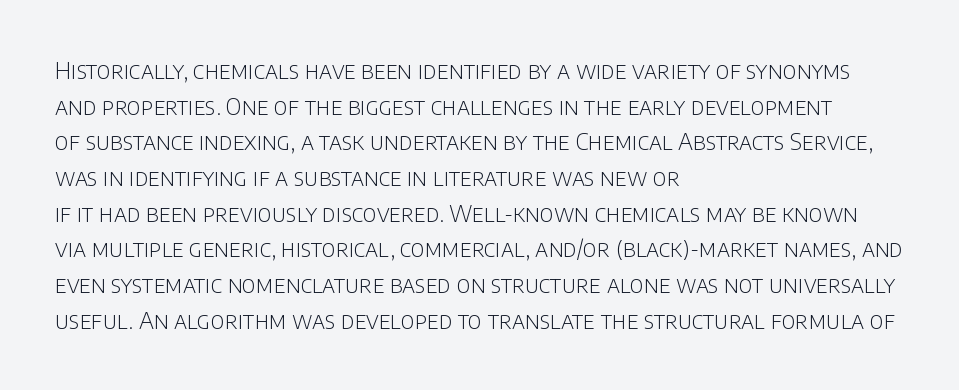
The image shows 23 px text type, upright; set left-aligned, normal line spacing (1.55x), normal letter spacing, not underlined.
